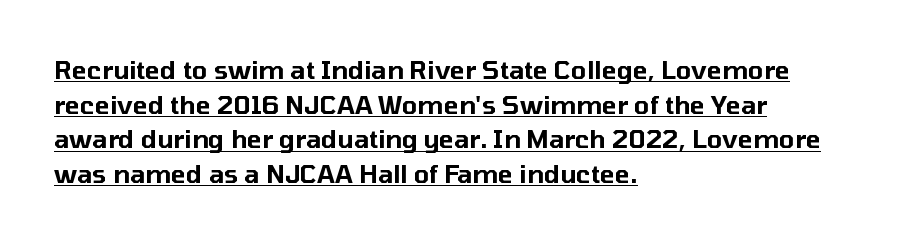
Q: Is the text italic (slanted)? A: No, it is upright.
Q: Is the text underlined? A: Yes.
Q: How is the paragraph aligned? A: Left-aligned.
Q: Is the spacing between letters normal or unusually wide? A: Normal.
Q: Is the spacing between lines tight, normal or loose? A: Normal.
